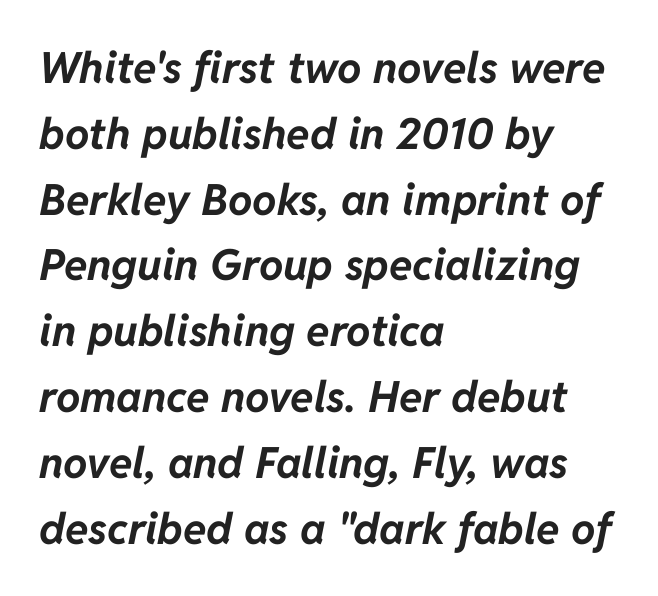
{"italic": "yes", "lean": "right", "slant_degrees": 11, "bold": "yes", "weight": "bold", "width": "normal", "stroke_contrast": "low", "x_height": "medium", "monospaced": "no", "underline": "no", "align": "left", "line_spacing": "normal", "line_spacing_ratio": 1.53, "letter_spacing": "normal", "letter_spacing_em": 0.0, "glyph_px": 43}
